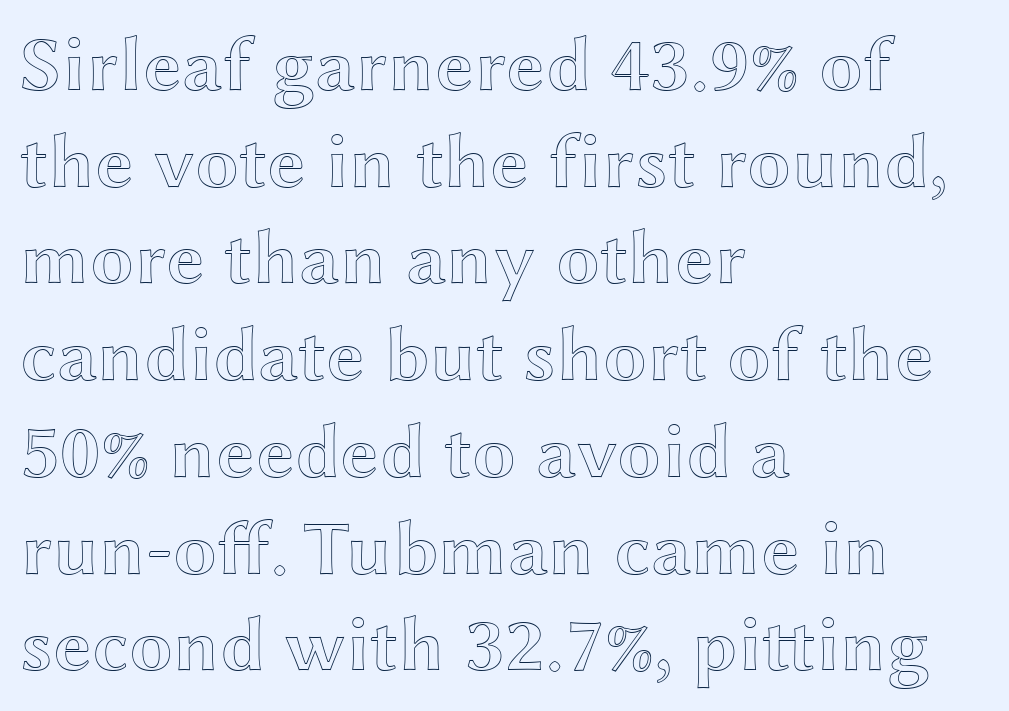
{"italic": "no", "width": "wide", "x_height": "medium", "monospaced": "no", "underline": "no", "align": "left", "line_spacing_ratio": 1.24, "letter_spacing": "normal", "letter_spacing_em": 0.0, "glyph_px": 78}
